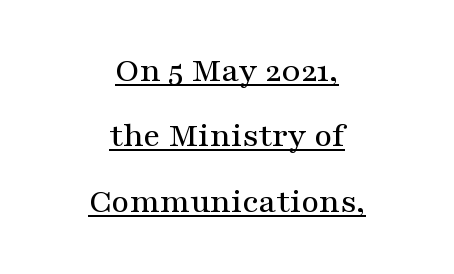
{"serif": "yes", "italic": "no", "width": "wide", "stroke_contrast": "medium", "x_height": "medium", "monospaced": "no", "underline": "yes", "align": "center", "line_spacing_ratio": 1.87, "letter_spacing": "normal", "letter_spacing_em": 0.0, "glyph_px": 35}
